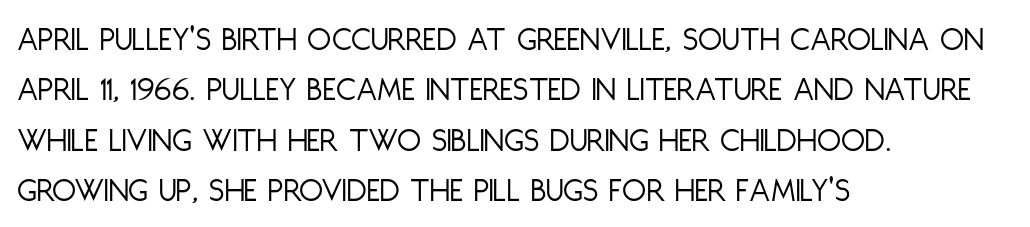
{"serif": "no", "italic": "no", "bold": "no", "weight": "light", "width": "condensed", "stroke_contrast": "low", "x_height": "large", "monospaced": "no", "underline": "no", "align": "left", "line_spacing": "normal", "line_spacing_ratio": 1.44, "letter_spacing": "normal", "letter_spacing_em": 0.0, "glyph_px": 35}
